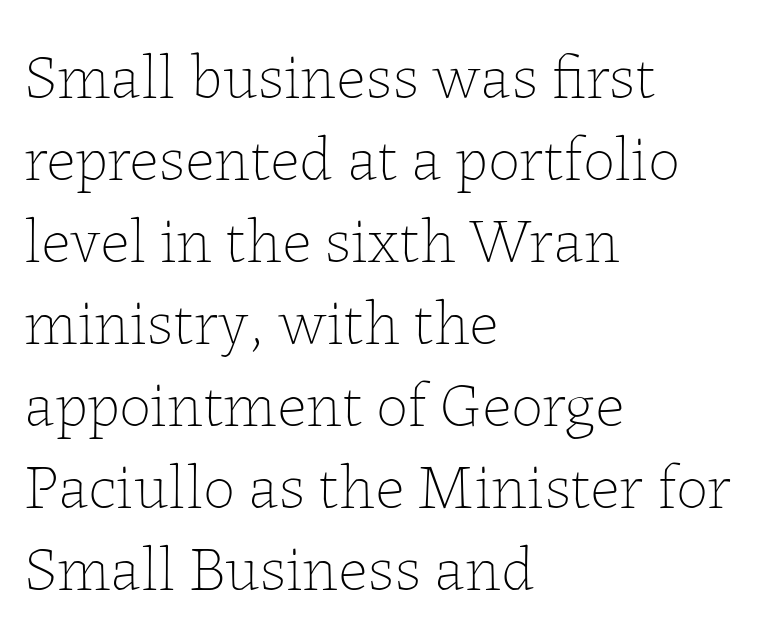
The image shows 64 px thin type, upright; set left-aligned, normal line spacing (1.28x), normal letter spacing, not underlined; low stroke contrast and a medium x-height.
